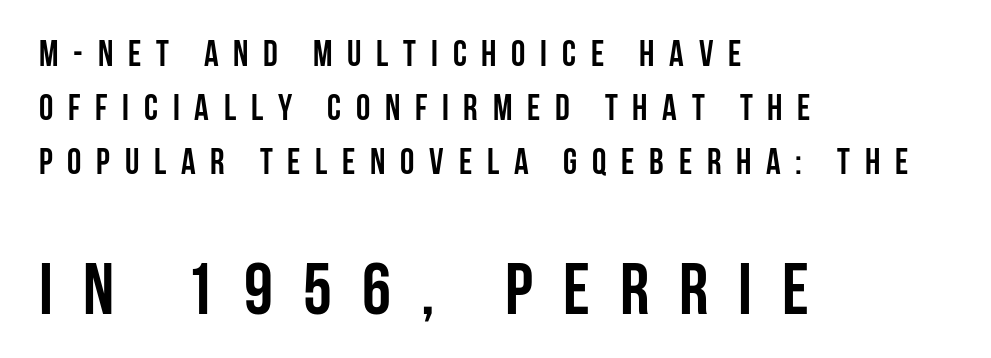
{"serif": "no", "italic": "no", "bold": "yes", "weight": "semibold", "width": "condensed", "stroke_contrast": "low", "x_height": "large", "monospaced": "no", "underline": "no", "align": "left", "line_spacing": "normal", "line_spacing_ratio": 1.5, "letter_spacing": "wide", "letter_spacing_em": 0.41, "larger_block": "second", "size_ratio": 2.03, "glyph_px": 73}
